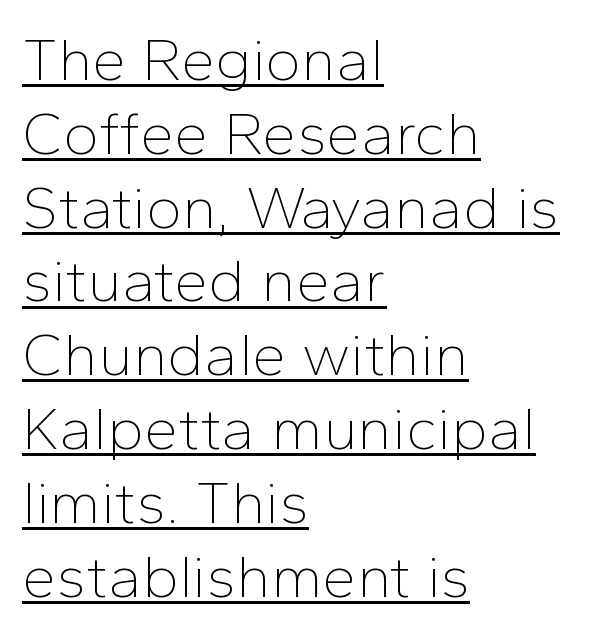
Examine the stroke ends and you'll find no serifs. Stems and bowls with no extra thickness — not bold. Underline: present. In terms of letterspacing, this is plain default setting.
